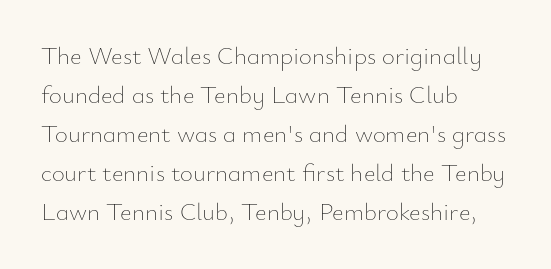
Q: Is the text bold? A: No.
Q: Is the text italic (slanted)? A: No, it is upright.
Q: Is the text underlined? A: No.
Q: How is the paragraph aligned? A: Left-aligned.
Q: Is the spacing between letters normal or unusually wide? A: Normal.
Q: Is the spacing between lines tight, normal or loose? A: Normal.
